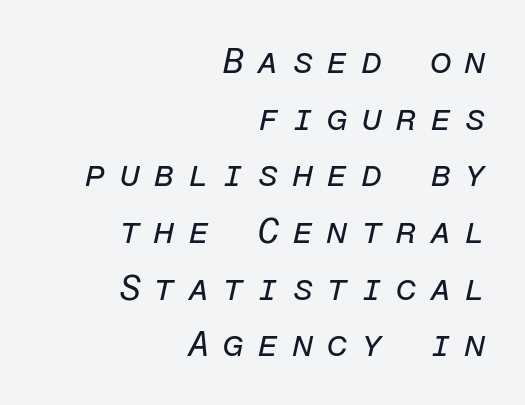
These lines have a slow, spaced-out rhythm from letter to letter. The rendering uses typewriter-style spacing with identical character cells. Each new line begins a customary step beneath the previous one. The rendering applies a slant to the glyphs. No extra ink here — the face is not bold. No word sits above an underline.
